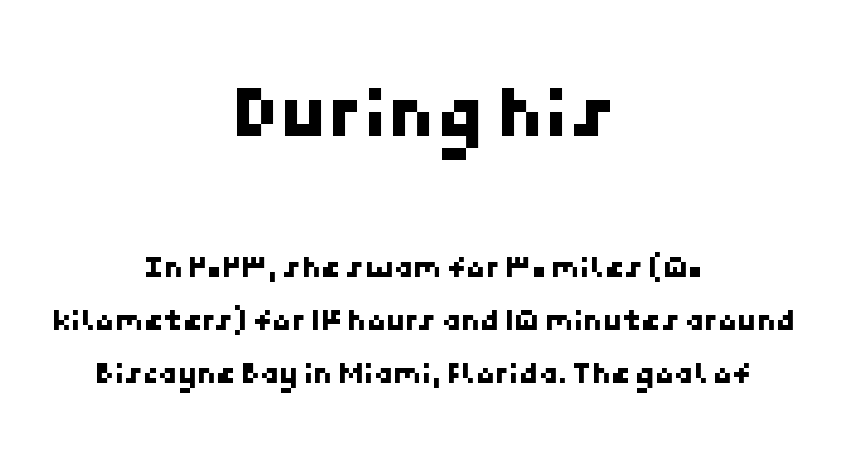
{"serif": "no", "width": "normal", "stroke_contrast": "low", "x_height": "medium", "underline": "no", "align": "center", "line_spacing": "normal", "line_spacing_ratio": 1.7, "letter_spacing": "normal", "letter_spacing_em": 0.0, "larger_block": "first", "size_ratio": 2.48, "glyph_px": 77}
